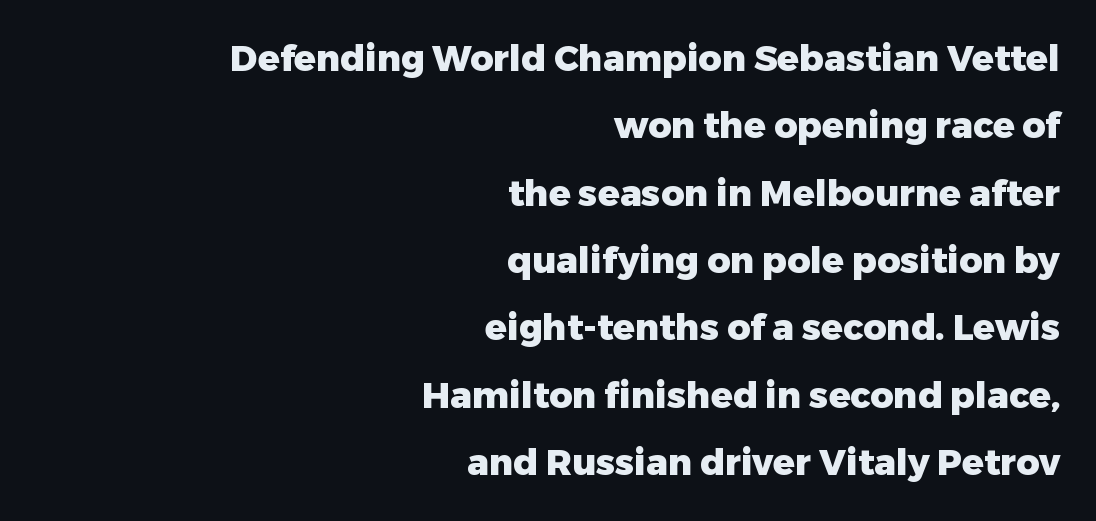
The lines are quadded right. Emphasis by weight is at full strength: bold. A clean baseline with only descenders dipping below it. Spacing between characters is what you'd get straight out of the box. The letters stand straight up with perfectly vertical stems.
